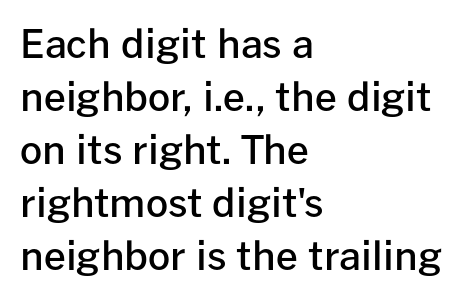
Horizontal bands of white between lines are of average thickness. The passage shown is not underscored anywhere. Typographic density is moderately raised because the face is semibold. Layout note: lines flush left. The line texture is even and compact thanks to regular tracking.
